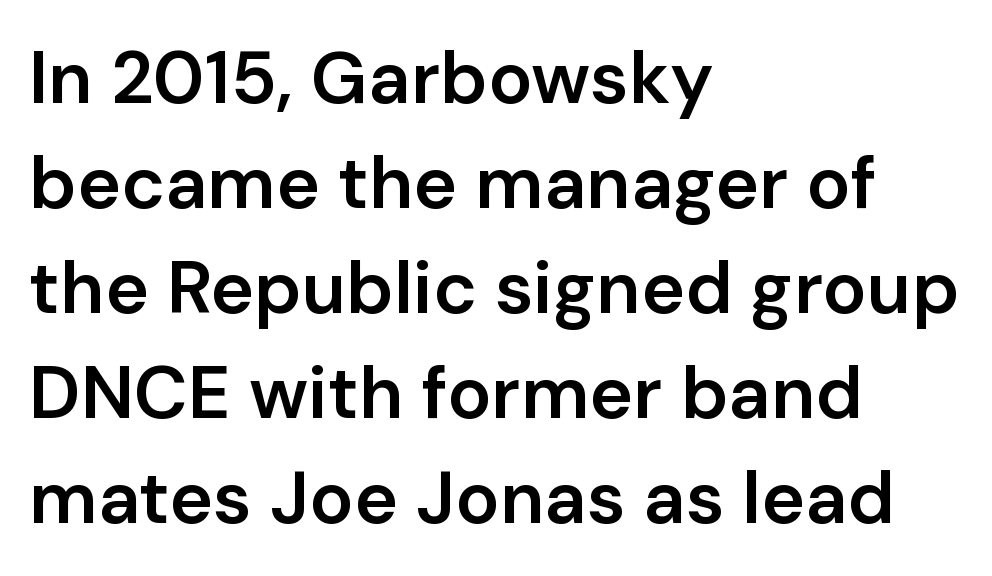
Q: Is the text bold? A: Semi-bold.
Q: Is the text italic (slanted)? A: No, it is upright.
Q: Is the typeface a serif or a sans-serif typeface? A: Sans-serif.
Q: Is the text underlined? A: No.
Q: How is the paragraph aligned? A: Left-aligned.
Q: Is the spacing between letters normal or unusually wide? A: Normal.
Q: Is the spacing between lines tight, normal or loose? A: Normal.
Q: Width (condensed, normal, or wide)? A: Normal.
Q: Stroke contrast? A: Low.
Q: x-height? A: Medium.
Q: Monospaced? A: No.
